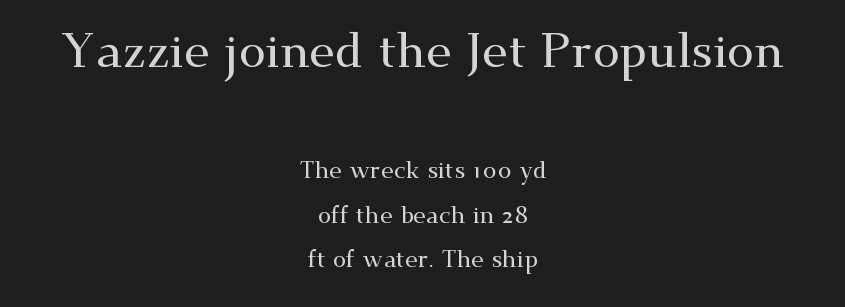
Q: Is the text italic (slanted)? A: No, it is upright.
Q: Is the typeface a serif or a sans-serif typeface? A: Serif.
Q: Is the text underlined? A: No.
Q: How is the paragraph aligned? A: Centered.
Q: Is the spacing between letters normal or unusually wide? A: Normal.
Q: Which block of text is set in a larger size, the first (top) or the second (bottom)? A: The first (top) one.
Q: Width (condensed, normal, or wide)? A: Wide.
Q: Stroke contrast? A: Medium.
Q: x-height? A: Small.
Q: Monospaced? A: No.
